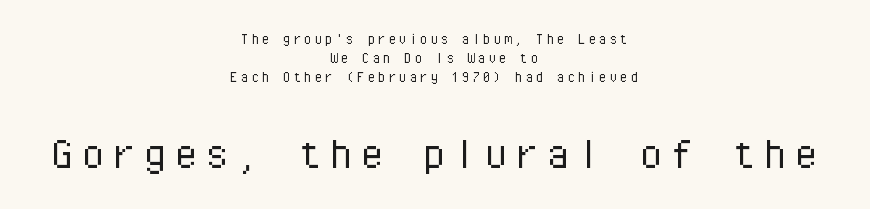
The face used here is a sans, in the tradition of grotesques and geometrics. One glance says dense: line gaps are narrower than usual. This is not heavy type; no bold has been used. Centered paragraph, ragged on both sides. Only glyphs here, with clear space below each row. Typesetter's note — lower block bumped up in size, upper block left smaller.
